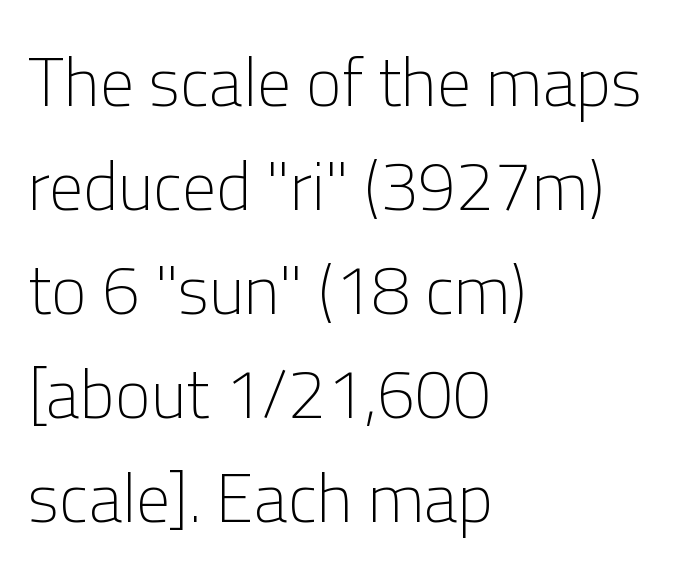
The image shows 68 px light sans-serif type, upright; set left-aligned, normal line spacing (1.53x), normal letter spacing, not underlined; low stroke contrast and a medium x-height.
